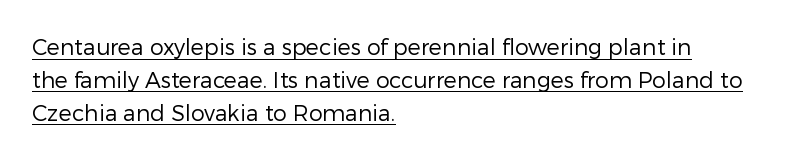
{"italic": "no", "bold": "no", "underline": "yes", "align": "left", "line_spacing": "normal", "line_spacing_ratio": 1.49, "letter_spacing": "normal", "letter_spacing_em": 0.0, "glyph_px": 22}
